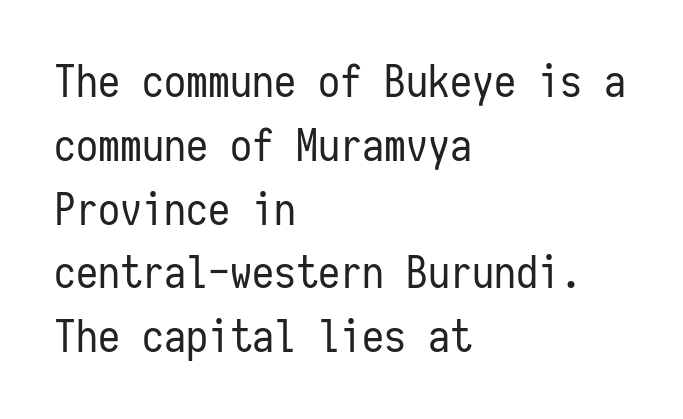
{"serif": "no", "italic": "no", "bold": "no", "weight": "regular", "width": "condensed", "stroke_contrast": "low", "x_height": "medium", "monospaced": "yes", "underline": "no", "align": "left", "line_spacing": "normal", "line_spacing_ratio": 1.45, "letter_spacing": "normal", "letter_spacing_em": 0.0, "glyph_px": 44}
